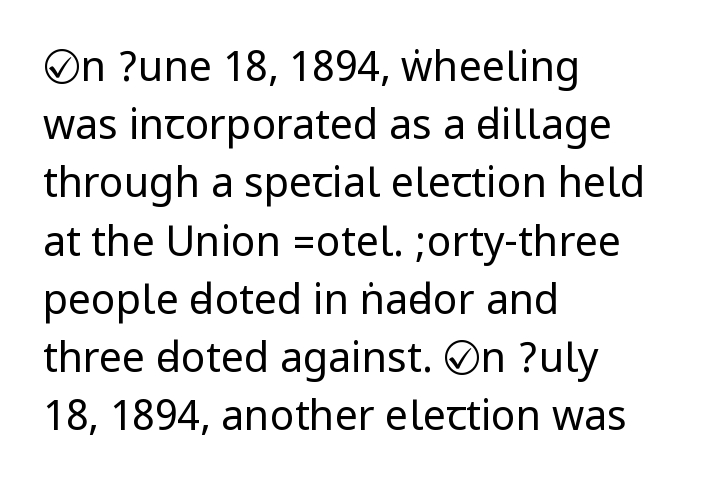
The zone under the glyphs is completely vacant. Stroke thickness stays within the range of a standard reading face or lighter. Letterform terminals end flat and unadorned throughout the passage. The letters stand straight up with perfectly vertical stems.
